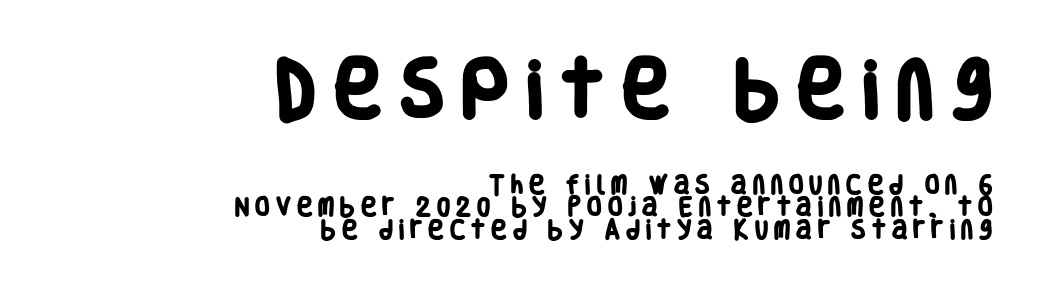
Q: Is the text bold? A: Yes.
Q: Is the typeface a serif or a sans-serif typeface? A: Sans-serif.
Q: Is the text underlined? A: No.
Q: How is the paragraph aligned? A: Right-aligned.
Q: Is the spacing between letters normal or unusually wide? A: Unusually wide.
Q: Is the spacing between lines tight, normal or loose? A: Tight.
Q: Which block of text is set in a larger size, the first (top) or the second (bottom)? A: The first (top) one.
Q: Width (condensed, normal, or wide)? A: Condensed.
Q: Stroke contrast? A: Low.
Q: x-height? A: Large.
Q: Monospaced? A: No.
